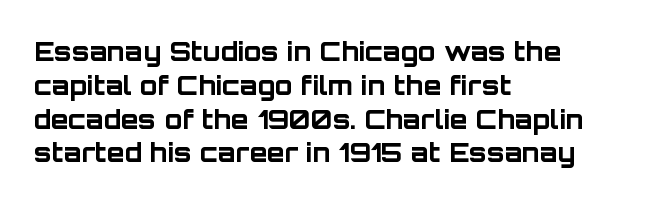
Notice how the stems are strictly vertical — no italics here. The passage shown is emphatically bold. Students, observe: this is what conventionally led text looks like. You could call the tracking neutral — neither tight nor loose. The ragged edge is on the right, which tells us the setting is flush left. Descenders are the only things crossing below the line.
